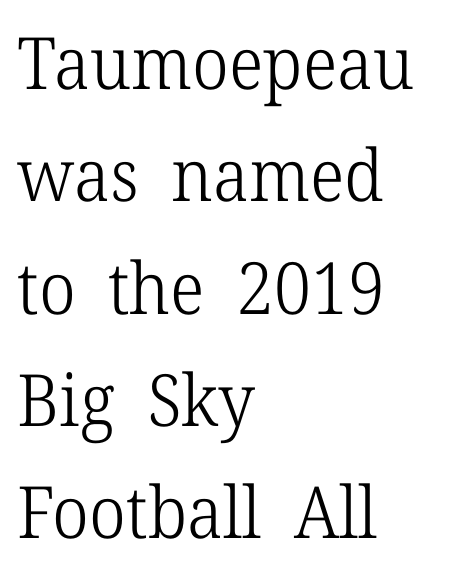
Q: Is the text bold? A: No.
Q: Is the text italic (slanted)? A: No, it is upright.
Q: Is the typeface a serif or a sans-serif typeface? A: Serif.
Q: Is the text underlined? A: No.
Q: How is the paragraph aligned? A: Left-aligned.
Q: Is the spacing between letters normal or unusually wide? A: Normal.
Q: Is the spacing between lines tight, normal or loose? A: Normal.
Q: Width (condensed, normal, or wide)? A: Normal.
Q: Stroke contrast? A: Low.
Q: x-height? A: Medium.
Q: Monospaced? A: No.
